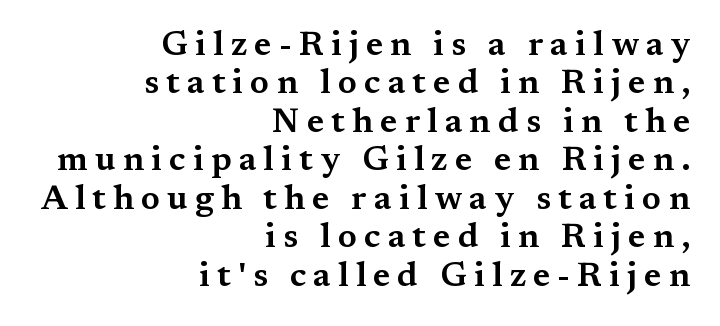
The image shows 34 px wide serif type, upright; set right-aligned, tight line spacing (1.13x), unusually wide letter spacing (+0.21 em), not underlined; medium stroke contrast and a medium x-height.
